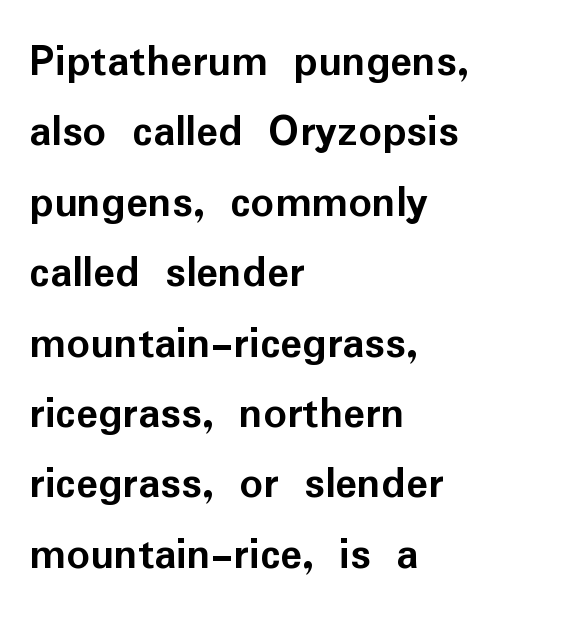
Q: Is the text bold? A: Yes.
Q: Is the text italic (slanted)? A: No, it is upright.
Q: Is the typeface a serif or a sans-serif typeface? A: Sans-serif.
Q: Is the text underlined? A: No.
Q: How is the paragraph aligned? A: Left-aligned.
Q: Is the spacing between letters normal or unusually wide? A: Normal.
Q: Is the spacing between lines tight, normal or loose? A: Normal.
Q: Width (condensed, normal, or wide)? A: Normal.
Q: Stroke contrast? A: Low.
Q: x-height? A: Medium.
Q: Monospaced? A: No.
